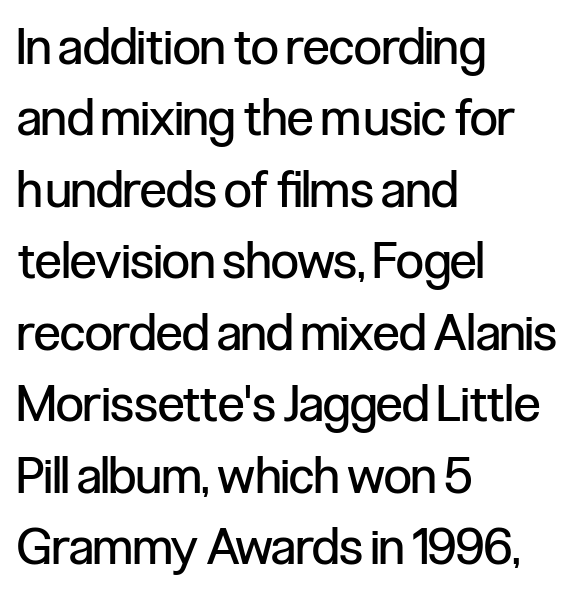
Where is the straight margin? On the left. The zone under the glyphs is completely vacant. Letters have the restrained weight of plain body copy at most. Ascenders rise straight up at ninety degrees. Compared with typical paragraphs, the rows here are spaced about the same.
